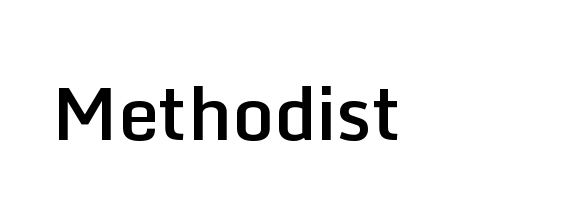
Honestly, there is no underline to notice here at all. The lettering holds an erect, upright posture throughout. Nothing sits at the stroke ends, so this counts as sans-serif. What weight is shown? A semibold, between regular and bold. Notice how the passage keeps a crisp vertical edge on the left only.
